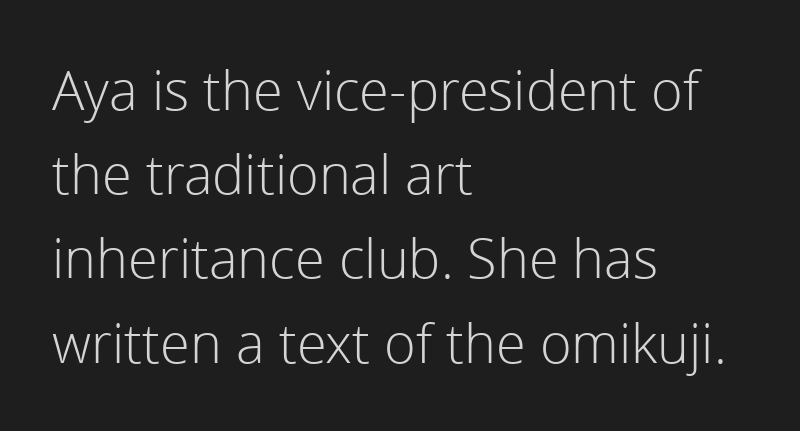
Unlike a traditional serif, this face leaves its strokes unadorned. Letters have the restrained weight of plain body copy at most. Each letter keeps its own natural width here, so spacing adapts to shape. The vertical gap from one line to the next is medium.
